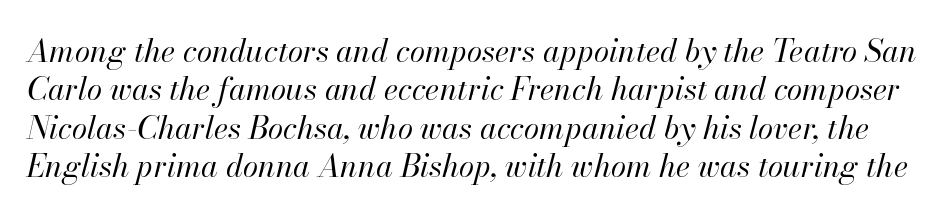
Italic? Definitely — the glyphs are oblique. Letters have the restrained weight of plain body copy at most. Underlining? Definitely not there. The letters advance in unequal steps, a hallmark of proportional type. Look at the tracking — it's just the regular setting, nothing added.
